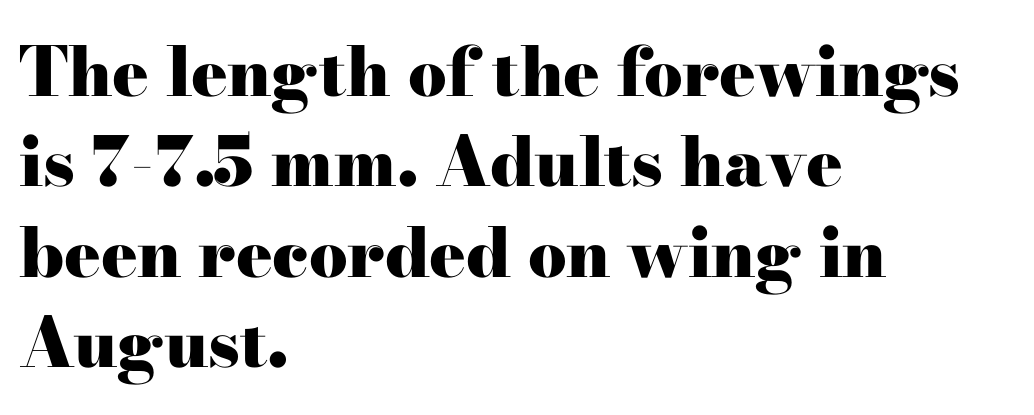
Q: Is the text bold? A: Yes.
Q: Is the text italic (slanted)? A: No, it is upright.
Q: Is the typeface a serif or a sans-serif typeface? A: Serif.
Q: Is the text underlined? A: No.
Q: How is the paragraph aligned? A: Left-aligned.
Q: Is the spacing between letters normal or unusually wide? A: Normal.
Q: Is the spacing between lines tight, normal or loose? A: Normal.
Q: Width (condensed, normal, or wide)? A: Wide.
Q: Stroke contrast? A: High.
Q: x-height? A: Small.
Q: Monospaced? A: No.
